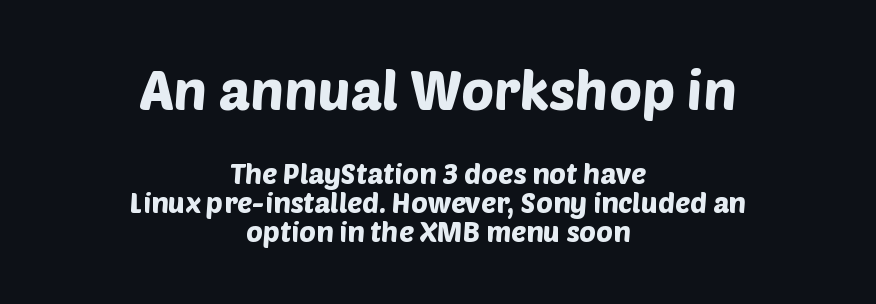
Students, observe: this is what under-led, compact text looks like. Type style note: lacks serifs. A clean baseline with only descenders dipping below it. Think of a printed novel: that variable character pitch is what you see here.
